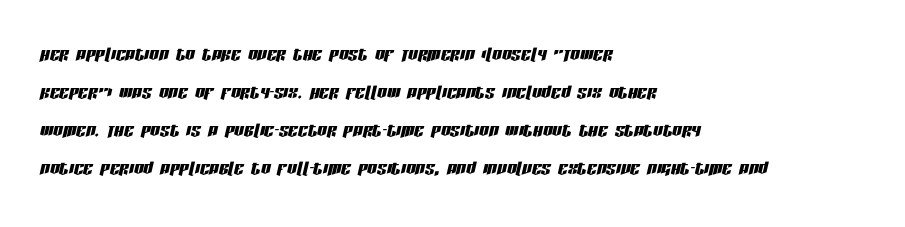
Honestly, the letter spacing is just normal — you wouldn't notice it. Teacher's note: observe the even left margin — that is flush-left alignment. Rows of type keep a routine distance in the vertical direction. Check the space under the baseline: it is left empty. The passage shown leans; its letterforms are oblique.
